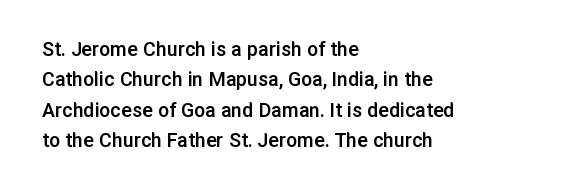
The lines sit at an ordinary, default distance from one another. Letter spacing: default. Check under the words: just untouched page. In terms of weight, the rendering is demibold, just under bold. Short and long lines alike share a common starting point at left. Quick note: not italic, upright.
